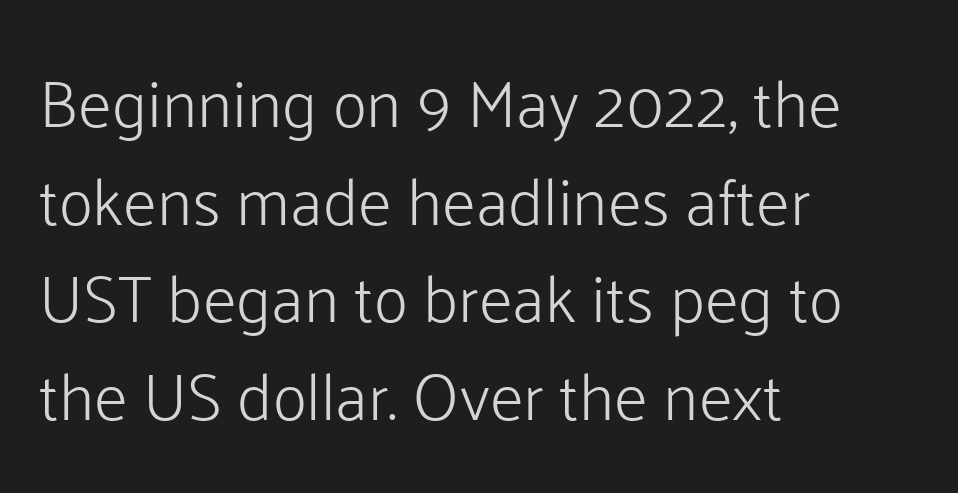
Q: Is the text bold? A: No.
Q: Is the text italic (slanted)? A: No, it is upright.
Q: Is the typeface a serif or a sans-serif typeface? A: Sans-serif.
Q: Is the text underlined? A: No.
Q: How is the paragraph aligned? A: Left-aligned.
Q: Is the spacing between letters normal or unusually wide? A: Normal.
Q: Is the spacing between lines tight, normal or loose? A: Normal.
Q: Width (condensed, normal, or wide)? A: Normal.
Q: Stroke contrast? A: Low.
Q: x-height? A: Medium.
Q: Monospaced? A: No.
